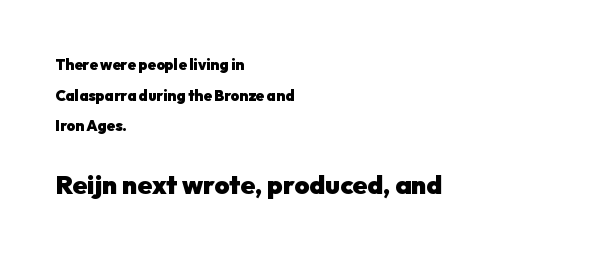
Q: Is the text bold? A: Yes.
Q: Is the text italic (slanted)? A: No, it is upright.
Q: Is the text underlined? A: No.
Q: How is the paragraph aligned? A: Left-aligned.
Q: Is the spacing between letters normal or unusually wide? A: Normal.
Q: Is the spacing between lines tight, normal or loose? A: Loose.
Q: Which block of text is set in a larger size, the first (top) or the second (bottom)? A: The second (bottom) one.
